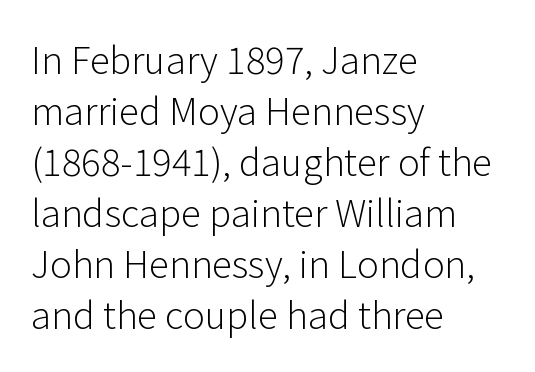
Q: Is the text bold? A: No.
Q: Is the text italic (slanted)? A: No, it is upright.
Q: Is the typeface a serif or a sans-serif typeface? A: Sans-serif.
Q: Is the text underlined? A: No.
Q: How is the paragraph aligned? A: Left-aligned.
Q: Is the spacing between letters normal or unusually wide? A: Normal.
Q: Is the spacing between lines tight, normal or loose? A: Normal.
Q: Width (condensed, normal, or wide)? A: Normal.
Q: Stroke contrast? A: Low.
Q: x-height? A: Medium.
Q: Monospaced? A: No.
